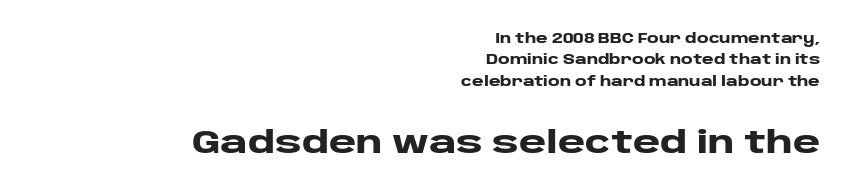
Q: Is the text bold? A: Yes.
Q: Is the text italic (slanted)? A: No, it is upright.
Q: Is the typeface a serif or a sans-serif typeface? A: Sans-serif.
Q: Is the text underlined? A: No.
Q: How is the paragraph aligned? A: Right-aligned.
Q: Is the spacing between letters normal or unusually wide? A: Normal.
Q: Is the spacing between lines tight, normal or loose? A: Normal.
Q: Which block of text is set in a larger size, the first (top) or the second (bottom)? A: The second (bottom) one.
Q: Width (condensed, normal, or wide)? A: Wide.
Q: Stroke contrast? A: Low.
Q: x-height? A: Large.
Q: Monospaced? A: No.
